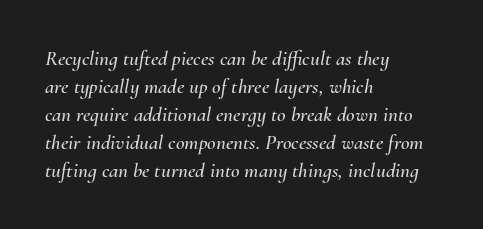
Q: Is the text italic (slanted)? A: Yes, it leans right by about 10 degrees.
Q: Is the text underlined? A: No.
Q: How is the paragraph aligned? A: Left-aligned.
Q: Is the spacing between letters normal or unusually wide? A: Normal.
Q: Is the spacing between lines tight, normal or loose? A: Normal.
